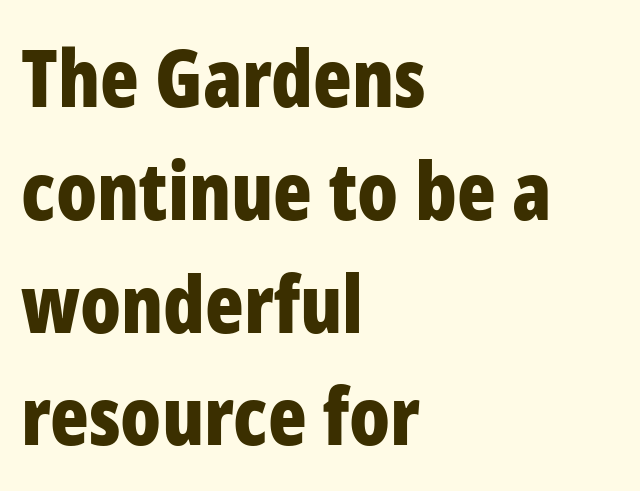
{"serif": "no", "italic": "no", "bold": "yes", "weight": "bold", "width": "condensed", "stroke_contrast": "low", "x_height": "medium", "monospaced": "no", "underline": "no", "align": "left", "line_spacing": "normal", "line_spacing_ratio": 1.41, "letter_spacing": "normal", "letter_spacing_em": 0.0, "glyph_px": 80}
